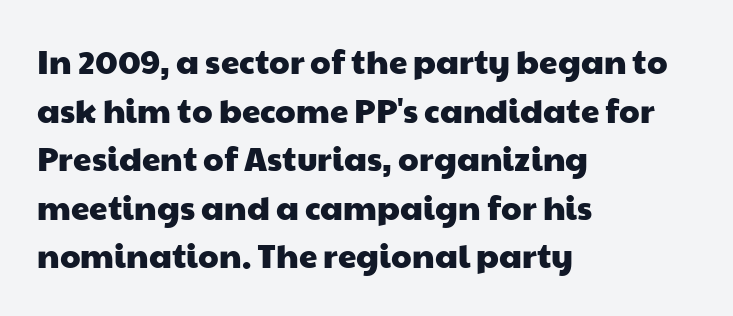
Note: no serifs on the glyphs. Notice how the passage keeps a crisp vertical edge on the left only. The vertical gap from one line to the next is medium. The baseline area is clear. A typesetter would call this proportional, since set widths differ per character. Characters follow at the spacing the type designer built in.
